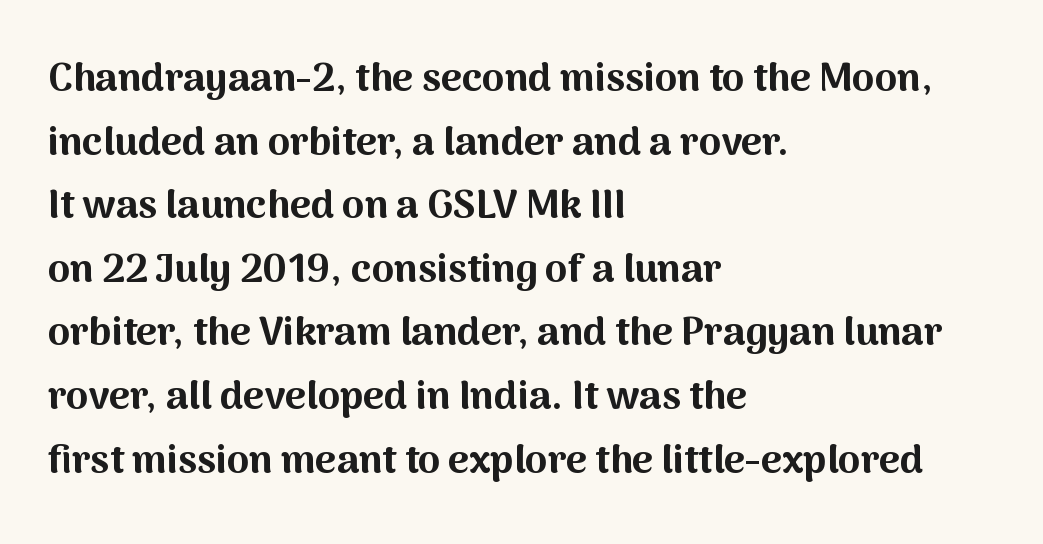
Q: Is the text bold? A: Yes.
Q: Is the text italic (slanted)? A: No, it is upright.
Q: Is the typeface a serif or a sans-serif typeface? A: Sans-serif.
Q: Is the text underlined? A: No.
Q: How is the paragraph aligned? A: Left-aligned.
Q: Is the spacing between letters normal or unusually wide? A: Normal.
Q: Is the spacing between lines tight, normal or loose? A: Normal.
Q: Width (condensed, normal, or wide)? A: Normal.
Q: Stroke contrast? A: Medium.
Q: x-height? A: Medium.
Q: Monospaced? A: No.
